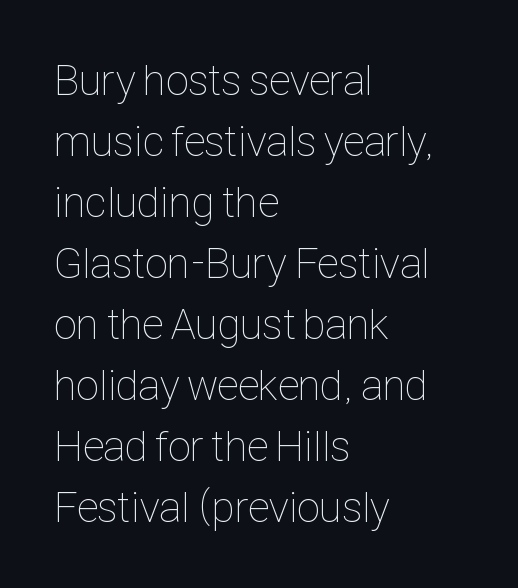
{"italic": "no", "bold": "no", "weight": "thin", "width": "condensed", "stroke_contrast": "low", "x_height": "medium", "monospaced": "no", "underline": "no", "align": "left", "line_spacing": "normal", "line_spacing_ratio": 1.42, "letter_spacing": "normal", "letter_spacing_em": 0.0, "glyph_px": 43}
